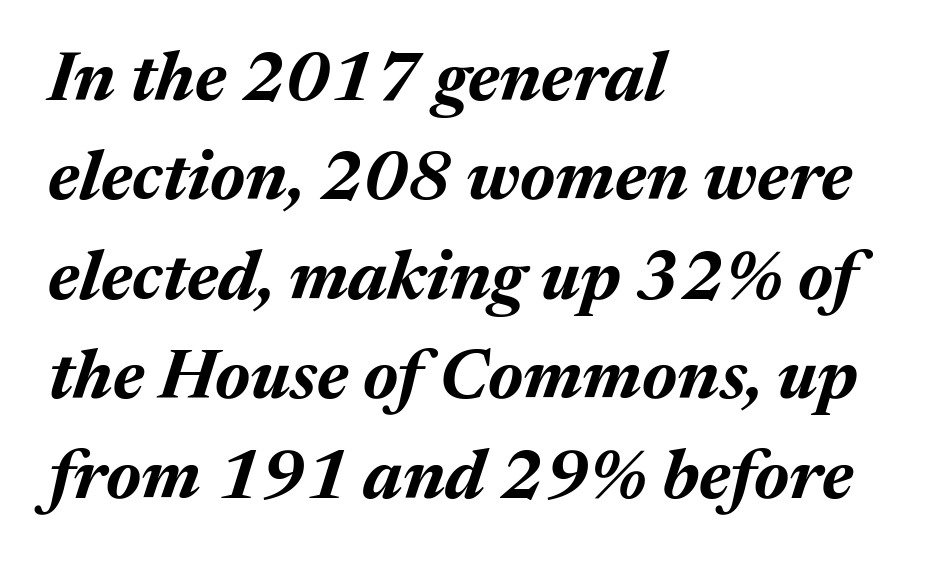
Q: Is the text bold? A: Yes.
Q: Is the text italic (slanted)? A: Yes, it leans right by about 17 degrees.
Q: Is the text underlined? A: No.
Q: How is the paragraph aligned? A: Left-aligned.
Q: Is the spacing between letters normal or unusually wide? A: Normal.
Q: Is the spacing between lines tight, normal or loose? A: Normal.
Q: Width (condensed, normal, or wide)? A: Normal.
Q: Stroke contrast? A: Medium.
Q: x-height? A: Medium.
Q: Monospaced? A: No.
